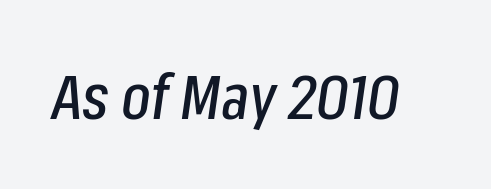
Q: Is the text italic (slanted)? A: Yes, it leans right by about 8 degrees.
Q: Is the text underlined? A: No.
Q: Is the spacing between letters normal or unusually wide? A: Normal.
Q: Width (condensed, normal, or wide)? A: Condensed.
Q: Stroke contrast? A: Low.
Q: x-height? A: Medium.
Q: Monospaced? A: No.
